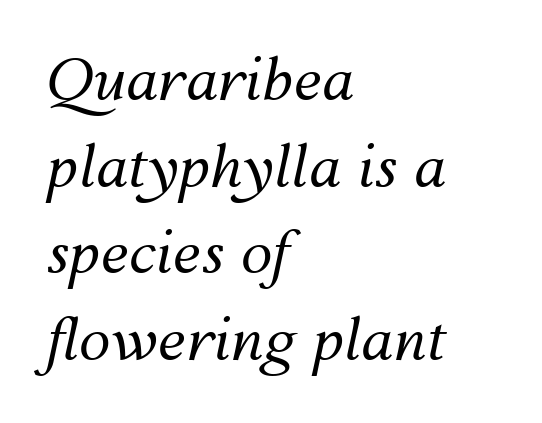
Q: Is the text bold? A: No.
Q: Is the text italic (slanted)? A: Yes, it leans right by about 12 degrees.
Q: Is the text underlined? A: No.
Q: How is the paragraph aligned? A: Left-aligned.
Q: Is the spacing between letters normal or unusually wide? A: Normal.
Q: Is the spacing between lines tight, normal or loose? A: Normal.
Q: Width (condensed, normal, or wide)? A: Normal.
Q: Stroke contrast? A: Medium.
Q: x-height? A: Medium.
Q: Monospaced? A: No.
